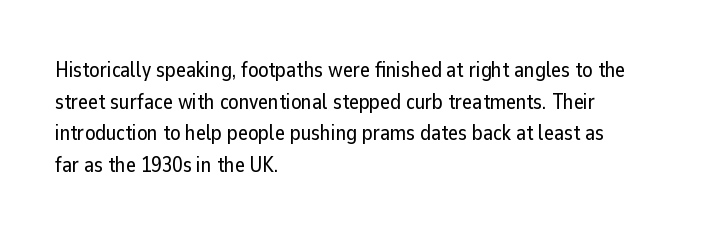
The image shows 21 px text type, upright; set left-aligned, normal line spacing (1.51x), normal letter spacing, not underlined.
